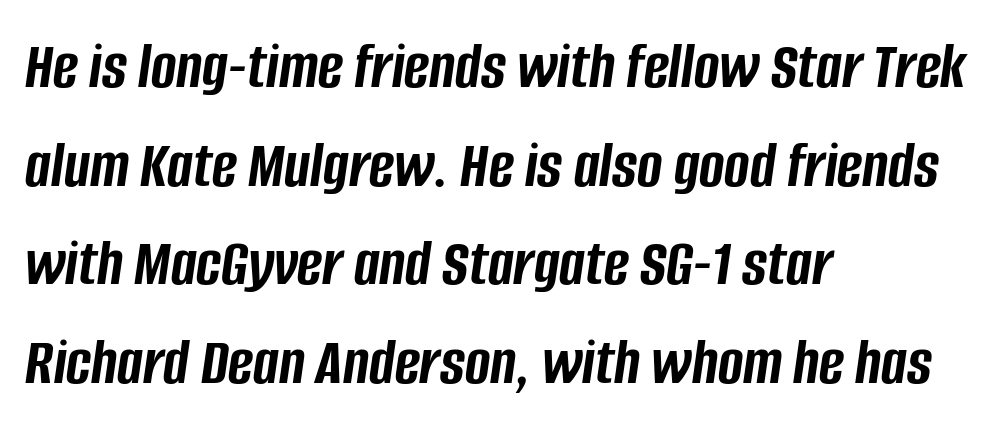
The image shows 68 px semibold, condensed type, italic (leaning right); set left-aligned, normal line spacing (1.45x), normal letter spacing, not underlined; low stroke contrast and a large x-height.
